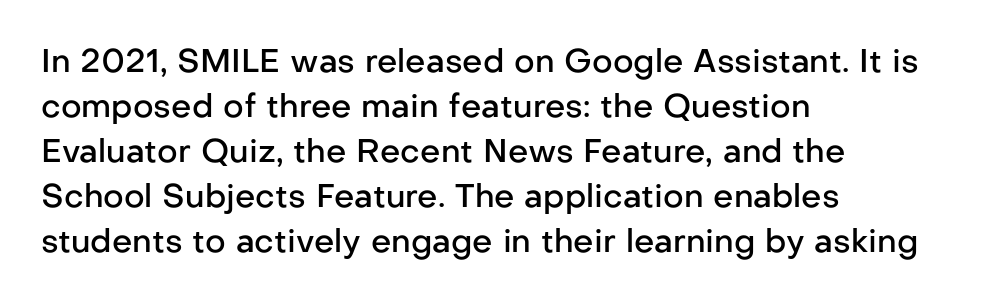
The image shows 32 px semibold sans-serif type, upright; set left-aligned, normal line spacing (1.41x), normal letter spacing, not underlined; low stroke contrast and a medium x-height.
